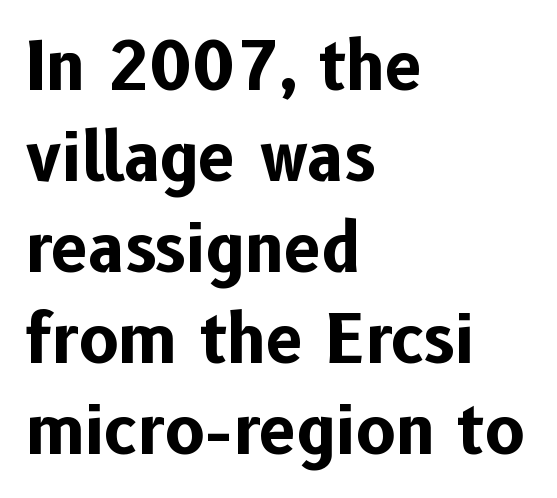
Clear beneath every line of the passage. Does the type have serifs? No, each stem ends abruptly. Does the leading feel generous? No, just average. The face used here is proportionally spaced, like ordinary book or web type. Ascenders rise straight up at ninety degrees. The setting favours the left margin, as ordinary paragraphs usually do.
